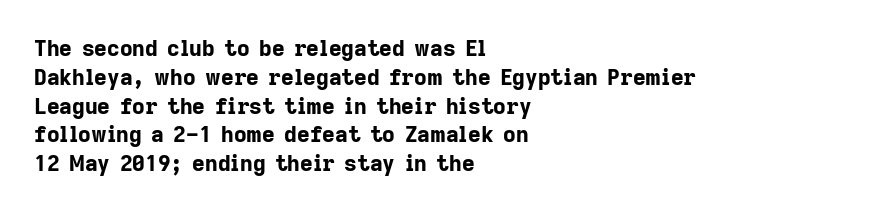
Q: Is the text bold? A: Yes.
Q: Is the text italic (slanted)? A: No, it is upright.
Q: Is the text underlined? A: No.
Q: How is the paragraph aligned? A: Left-aligned.
Q: Is the spacing between letters normal or unusually wide? A: Normal.
Q: Is the spacing between lines tight, normal or loose? A: Normal.
